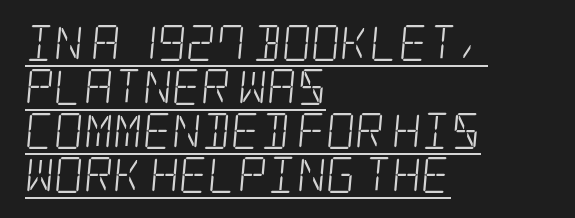
{"serif": "yes", "bold": "no", "weight": "light", "width": "condensed", "stroke_contrast": "low", "x_height": "large", "underline": "yes", "align": "left", "line_spacing_ratio": 1.22, "letter_spacing": "normal", "letter_spacing_em": 0.0, "glyph_px": 36}
